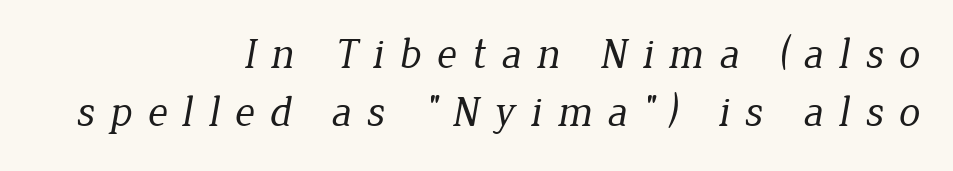
Underlining? Definitely not there. Which margin do the lines hug? The right one — the left edge is uneven. The letterforms stand isolated, each surrounded by extra space. The face looks like a standard text weight, possibly lighter.
